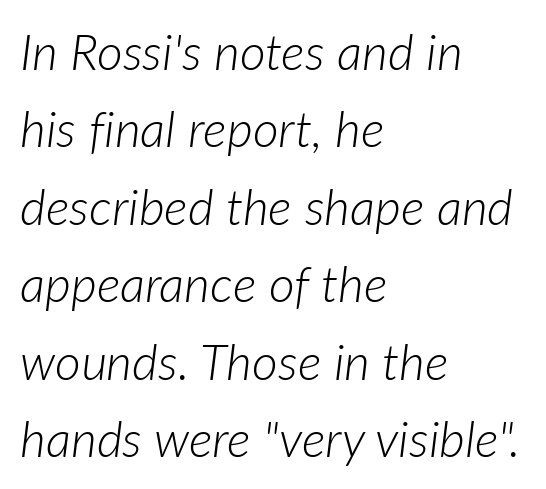
Q: Is the text bold? A: No.
Q: Is the text italic (slanted)? A: Yes, it leans right by about 7 degrees.
Q: Is the text underlined? A: No.
Q: How is the paragraph aligned? A: Left-aligned.
Q: Is the spacing between letters normal or unusually wide? A: Normal.
Q: Is the spacing between lines tight, normal or loose? A: Normal.
Q: Width (condensed, normal, or wide)? A: Normal.
Q: Stroke contrast? A: Low.
Q: x-height? A: Medium.
Q: Monospaced? A: No.
